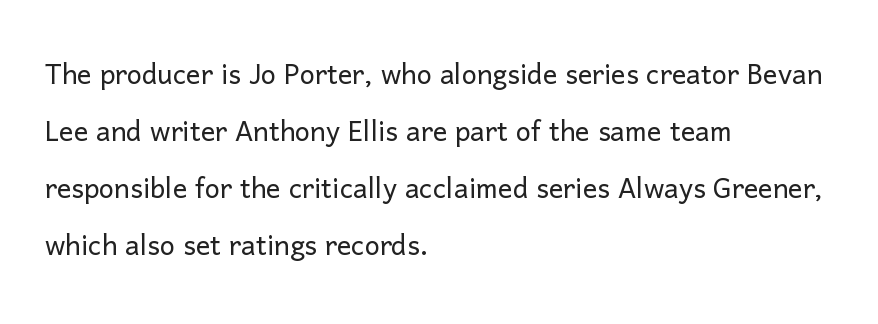
Q: Is the text bold? A: No.
Q: Is the text italic (slanted)? A: No, it is upright.
Q: Is the typeface a serif or a sans-serif typeface? A: Sans-serif.
Q: Is the text underlined? A: No.
Q: How is the paragraph aligned? A: Left-aligned.
Q: Is the spacing between letters normal or unusually wide? A: Normal.
Q: Is the spacing between lines tight, normal or loose? A: Normal.
Q: Width (condensed, normal, or wide)? A: Normal.
Q: Stroke contrast? A: Low.
Q: x-height? A: Medium.
Q: Monospaced? A: No.
